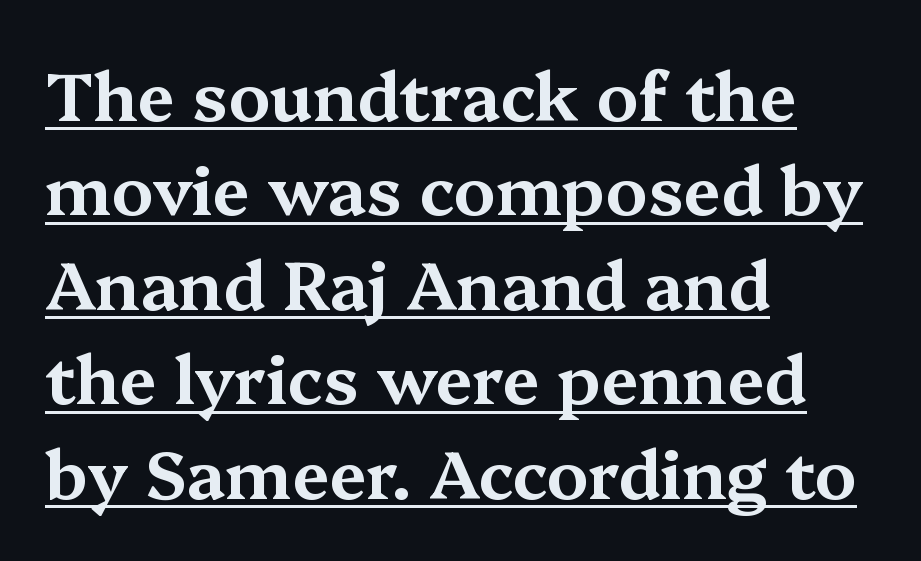
The image shows 67 px wide serif type, upright; set left-aligned, normal line spacing (1.41x), normal letter spacing, underlined; medium stroke contrast and a medium x-height.
